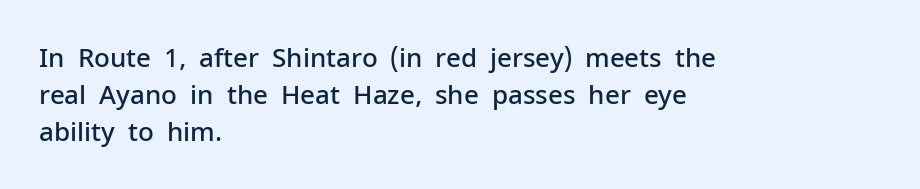
The image shows 26 px text type, upright; set left-aligned, normal line spacing (1.43x), normal letter spacing, not underlined.
